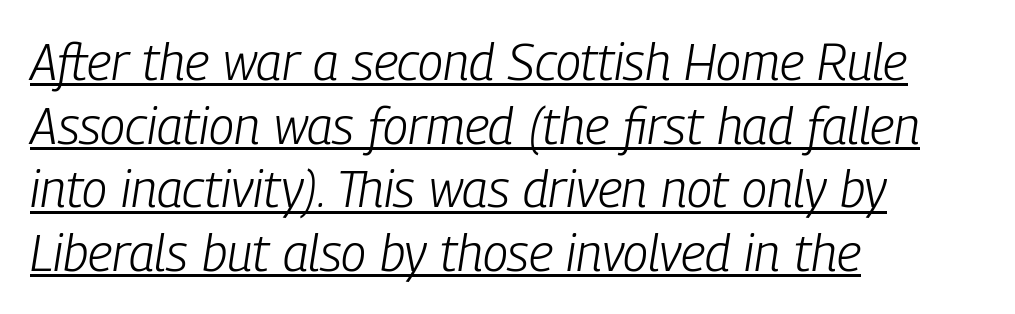
{"italic": "yes", "lean": "right", "slant_degrees": 9, "bold": "no", "weight": "light", "width": "condensed", "stroke_contrast": "low", "x_height": "medium", "monospaced": "no", "underline": "yes", "align": "left", "line_spacing": "normal", "line_spacing_ratio": 1.25, "letter_spacing": "normal", "letter_spacing_em": 0.0, "glyph_px": 51}
